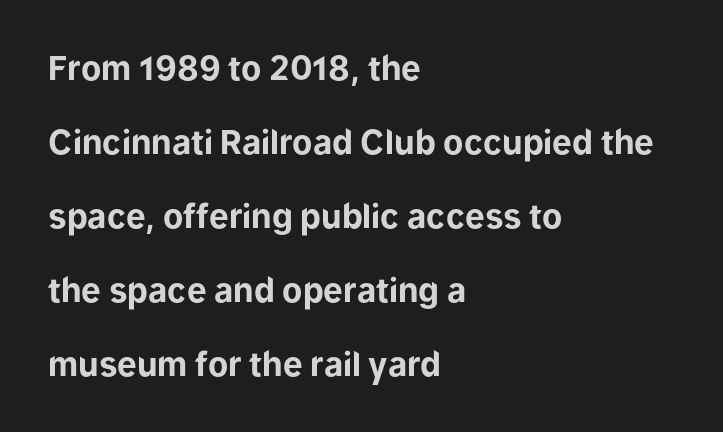
The image shows 33 px bold sans-serif type, upright; set left-aligned, loose line spacing (2.24x), normal letter spacing, not underlined; low stroke contrast and a medium x-height.
